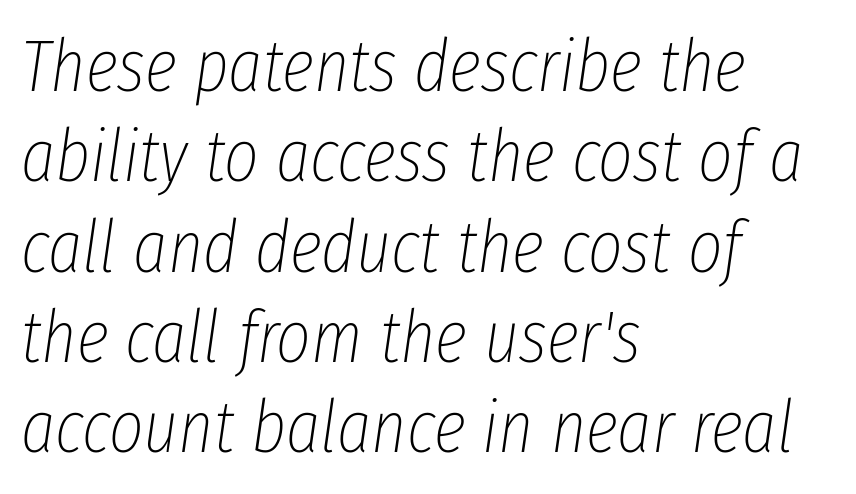
Q: Is the text bold? A: No.
Q: Is the text italic (slanted)? A: Yes, it leans right by about 8 degrees.
Q: Is the text underlined? A: No.
Q: How is the paragraph aligned? A: Left-aligned.
Q: Is the spacing between letters normal or unusually wide? A: Normal.
Q: Width (condensed, normal, or wide)? A: Condensed.
Q: Stroke contrast? A: Low.
Q: x-height? A: Medium.
Q: Monospaced? A: No.
